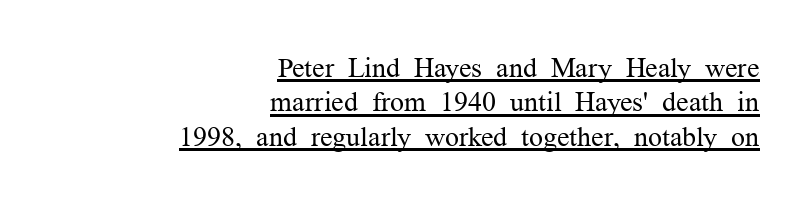
I'd call this a serif setting — the letters wear small feet. The ragged edge is on the left, which tells us the setting is flush right. These lines were composed using upright roman letters. The rendered words wear a rule along their underside. Nobody touched the tracking dial on this one. Stroke mass is kept to a normal reading level or below.
